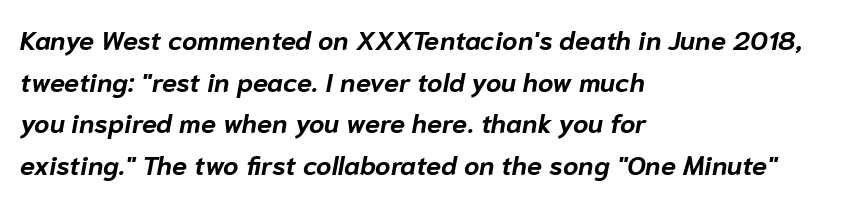
If you drew a line through each stem, it would be angled. The leading is moderate, giving the passage an even texture. The space directly below the letters is spotless. The passage shown has conventional tracking throughout. Is the block centered? No — it sits flush against the left margin. Stroke thickness is high; the sample reads as a true bold.
